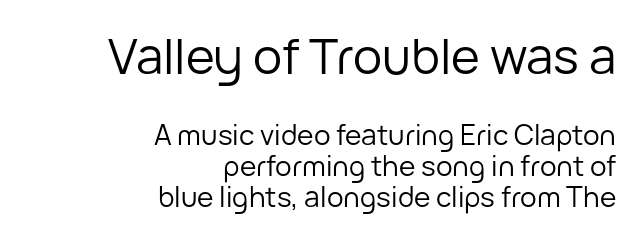
{"serif": "no", "italic": "no", "bold": "no", "weight": "regular", "width": "normal", "stroke_contrast": "low", "x_height": "medium", "monospaced": "no", "underline": "no", "align": "right", "line_spacing": "tight", "line_spacing_ratio": 1.11, "letter_spacing": "normal", "letter_spacing_em": 0.0, "larger_block": "first", "size_ratio": 1.75, "glyph_px": 49}
